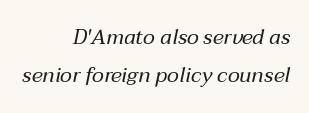
Inter-character spacing is left at the font's built-in metrics. No heavy texture on the line: the type isn't bold. There's an unmistakable incline to the writing here. A clean baseline with only descenders dipping below it. One-word summary of the alignment: right.
